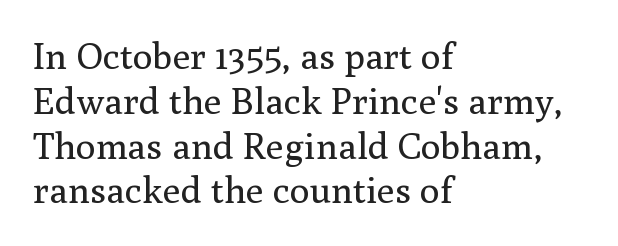
Compared with a centered layout, this one pins lines to the left instead. Heaviness? Minimal to ordinary, like unemphasized prose. Characters remain perfectly vertical along every line. Think of a printed novel: that variable character pitch is what you see here. The designer went with a serif here, giving each stem small feet. The zone under the glyphs is completely vacant.
